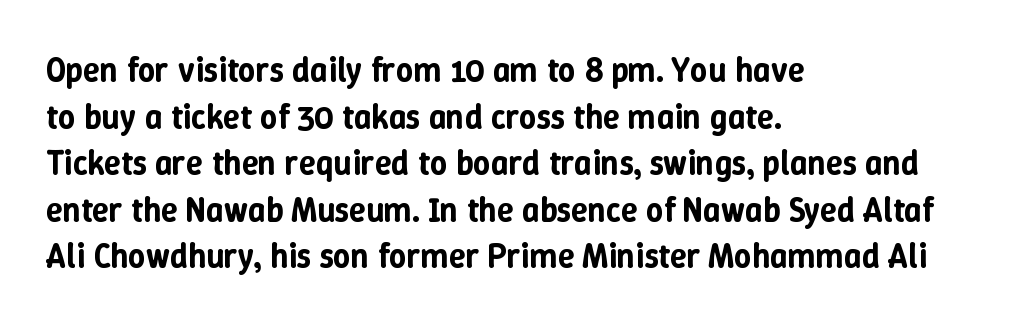
{"italic": "no", "width": "normal", "stroke_contrast": "low", "x_height": "medium", "monospaced": "no", "underline": "no", "align": "left", "line_spacing": "normal", "line_spacing_ratio": 1.37, "letter_spacing": "normal", "letter_spacing_em": 0.0, "glyph_px": 34}
